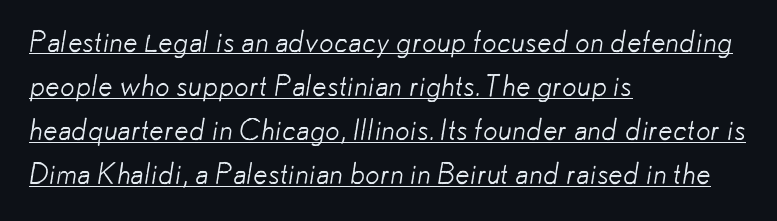
The image shows 29 px light sans-serif type; set left-aligned, normal line spacing (1.52x), normal letter spacing, underlined; low stroke contrast and a small x-height.
